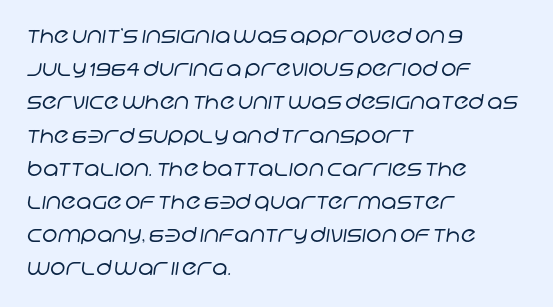
{"bold": "no", "underline": "no", "align": "left", "line_spacing": "normal", "line_spacing_ratio": 1.58, "letter_spacing": "normal", "letter_spacing_em": 0.0, "glyph_px": 21}
